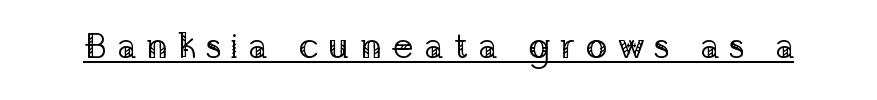
Q: Is the text bold? A: No.
Q: Is the text italic (slanted)? A: No, it is upright.
Q: Is the typeface a serif or a sans-serif typeface? A: Serif.
Q: Is the text underlined? A: Yes.
Q: Is the spacing between letters normal or unusually wide? A: Unusually wide.
Q: Width (condensed, normal, or wide)? A: Normal.
Q: Stroke contrast? A: Low.
Q: x-height? A: Medium.
Q: Monospaced? A: No.
